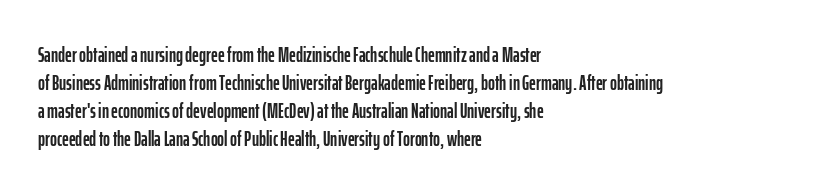
If you measured baseline to baseline, you'd find a middling distance. Descenders are the only things crossing below the line. The lines in this sample share a left origin and differ only in where they stop. Letter spacing: default. Quick note: not italic, upright.
